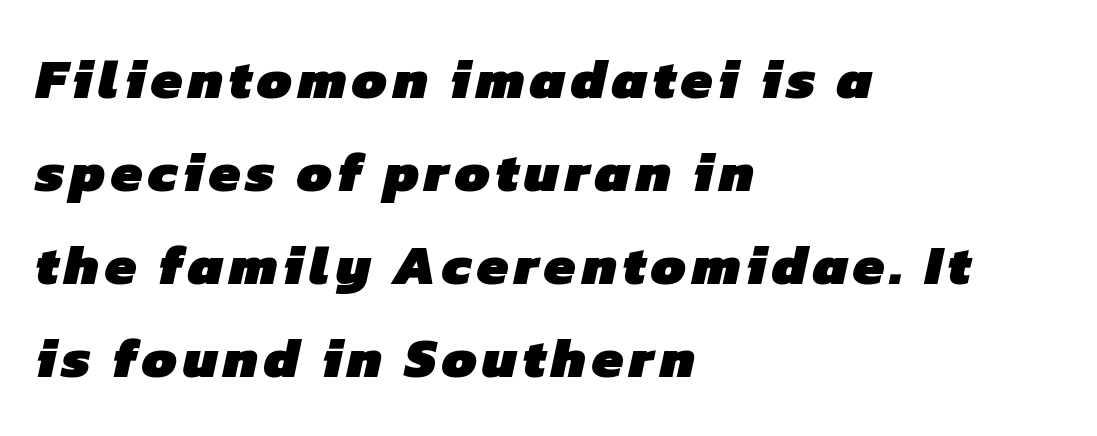
Q: Is the text bold? A: Yes.
Q: Is the typeface a serif or a sans-serif typeface? A: Sans-serif.
Q: Is the text underlined? A: No.
Q: How is the paragraph aligned? A: Left-aligned.
Q: Is the spacing between lines tight, normal or loose? A: Normal.
Q: Width (condensed, normal, or wide)? A: Normal.
Q: Stroke contrast? A: Low.
Q: x-height? A: Medium.
Q: Monospaced? A: No.
